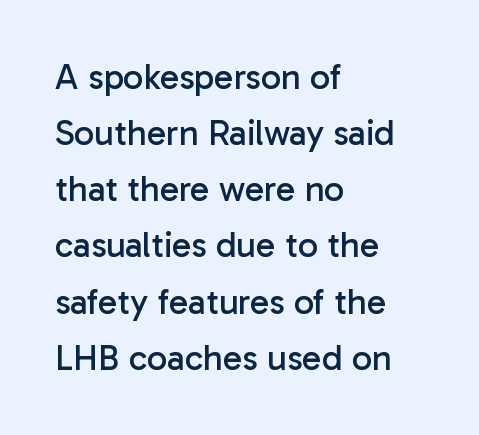
{"serif": "no", "italic": "no", "bold": "no", "weight": "regular", "width": "normal", "stroke_contrast": "low", "x_height": "medium", "monospaced": "no", "underline": "no", "align": "left", "line_spacing": "normal", "line_spacing_ratio": 1.56, "letter_spacing": "normal", "letter_spacing_em": 0.0, "glyph_px": 36}
